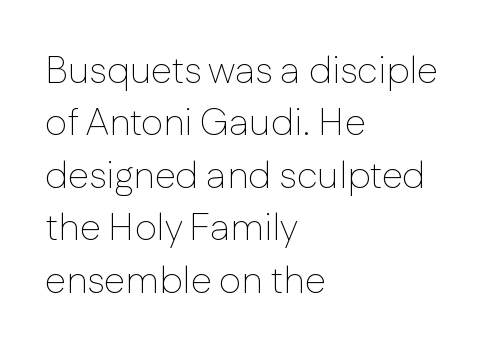
Vertical spacing — default. The space directly below the letters is spotless. Which margin do the lines hug? The left one — the right edge is uneven. These lines are rendered in a variable-pitch font. This sample uses an upright cut, with every glyph sitting square on the baseline. A typesetter would label this face a sans.
